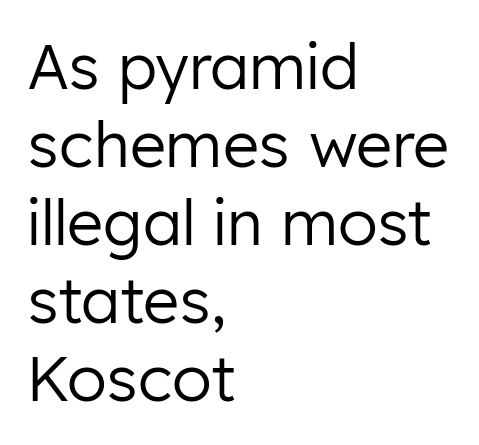
The image shows 62 px regular-weight sans-serif type, upright; set left-aligned, normal line spacing (1.26x), normal letter spacing, not underlined; low stroke contrast and a medium x-height.
